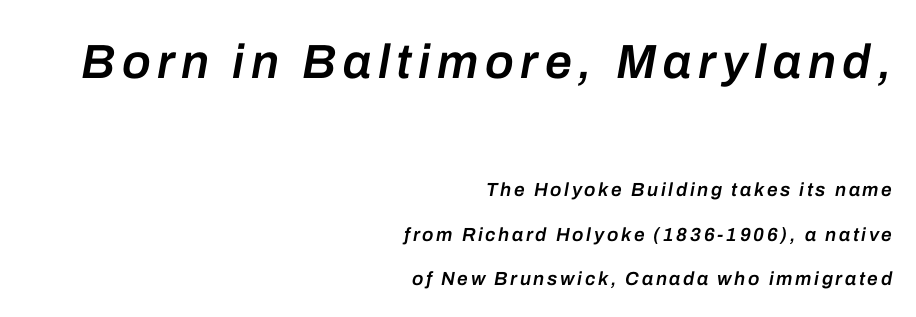
{"italic": "yes", "lean": "right", "slant_degrees": 10, "bold": "semi", "weight": "semibold", "width": "normal", "stroke_contrast": "low", "x_height": "medium", "monospaced": "no", "underline": "no", "align": "right", "line_spacing": "loose", "line_spacing_ratio": 2.33, "larger_block": "first", "size_ratio": 2.53, "glyph_px": 48}
